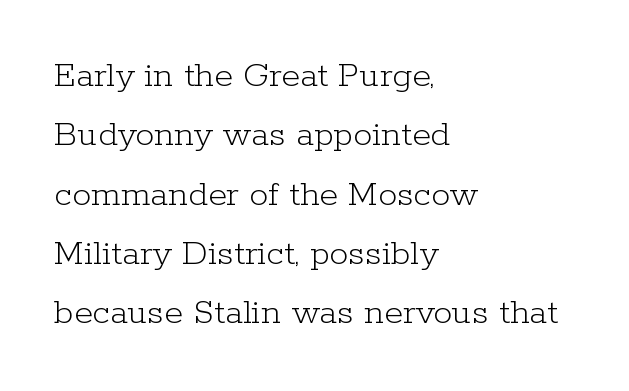
Normally led — the rows are evenly, conventionally spaced. The strokes carry an ordinary text weight at most. A classic flush-left, rag-right setting is used for this passage. The letters sit at their default tracking, neither squeezed nor spread. Proportional: the letters do not fall into vertical columns.
